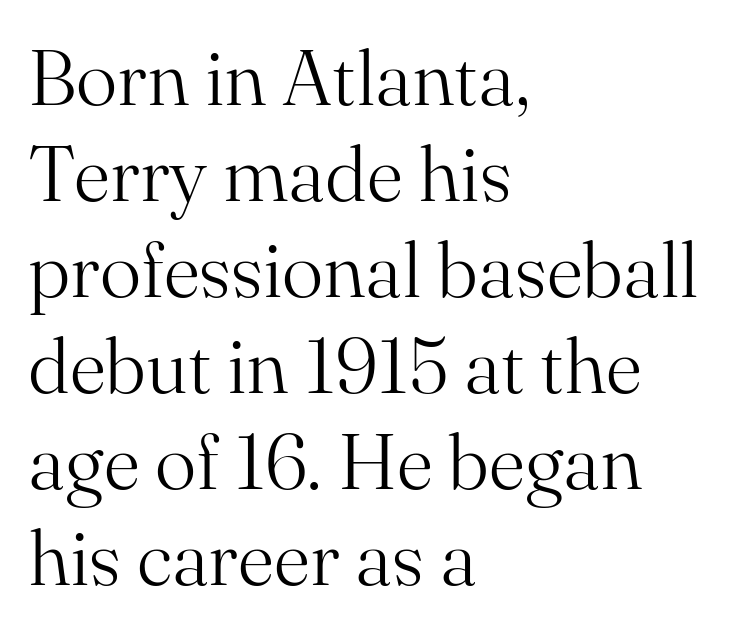
Q: Is the text bold? A: No.
Q: Is the text italic (slanted)? A: No, it is upright.
Q: Is the typeface a serif or a sans-serif typeface? A: Serif.
Q: Is the text underlined? A: No.
Q: How is the paragraph aligned? A: Left-aligned.
Q: Is the spacing between letters normal or unusually wide? A: Normal.
Q: Width (condensed, normal, or wide)? A: Normal.
Q: Stroke contrast? A: Medium.
Q: x-height? A: Small.
Q: Monospaced? A: No.
